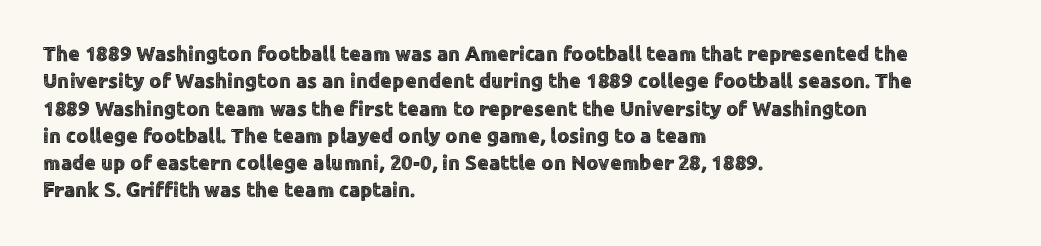
{"italic": "no", "underline": "no", "align": "left", "line_spacing": "normal", "line_spacing_ratio": 1.3, "letter_spacing": "normal", "letter_spacing_em": 0.0, "glyph_px": 21}
